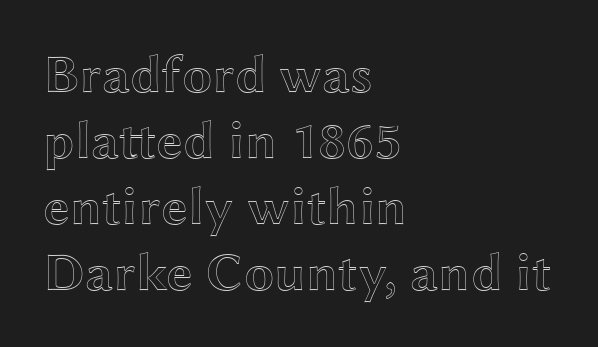
{"italic": "no", "width": "wide", "x_height": "medium", "monospaced": "no", "underline": "no", "align": "left", "line_spacing_ratio": 1.22, "letter_spacing": "normal", "letter_spacing_em": 0.0, "glyph_px": 54}
